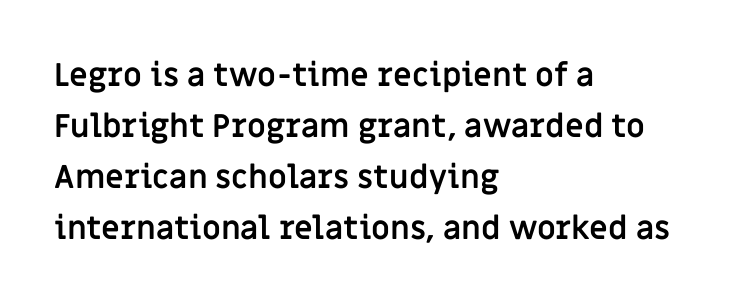
{"serif": "no", "italic": "no", "bold": "yes", "weight": "semibold", "width": "normal", "stroke_contrast": "low", "x_height": "large", "monospaced": "no", "underline": "no", "align": "left", "line_spacing": "normal", "line_spacing_ratio": 1.59, "letter_spacing": "normal", "letter_spacing_em": 0.0, "glyph_px": 32}
